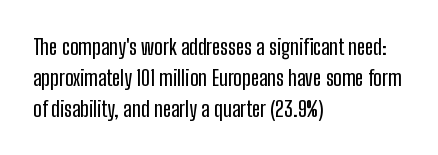
{"italic": "no", "underline": "no", "align": "left", "line_spacing": "normal", "line_spacing_ratio": 1.4, "letter_spacing": "normal", "letter_spacing_em": 0.0, "glyph_px": 22}
